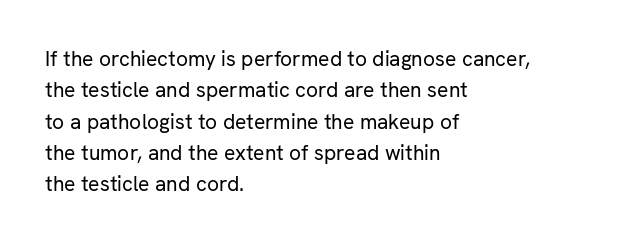
{"italic": "no", "bold": "no", "underline": "no", "align": "left", "line_spacing": "normal", "line_spacing_ratio": 1.49, "letter_spacing": "normal", "letter_spacing_em": 0.0, "glyph_px": 21}
